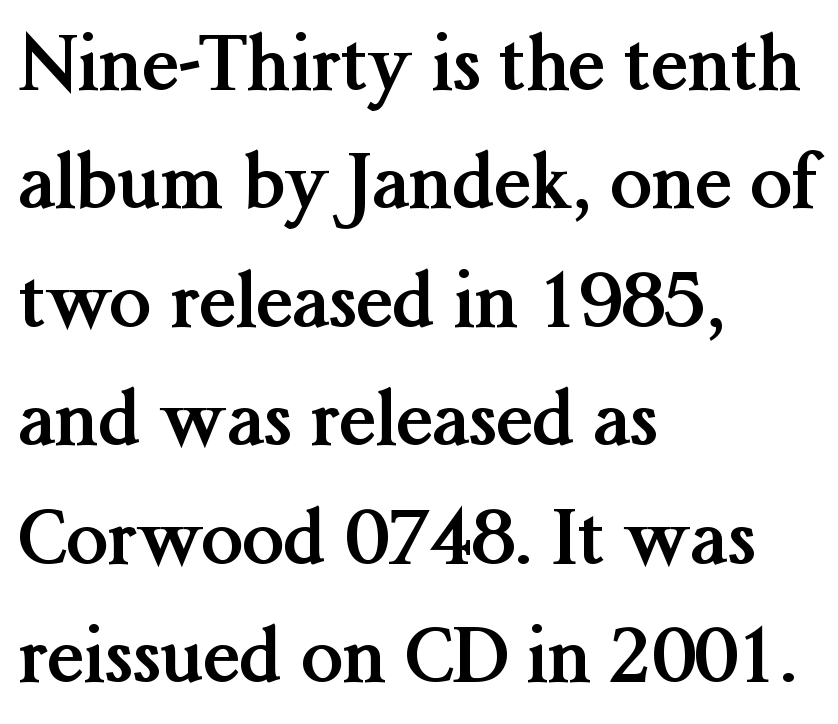
The image shows 75 px semibold serif type, upright; set left-aligned, normal line spacing (1.58x), normal letter spacing, not underlined; medium stroke contrast and a medium x-height.
